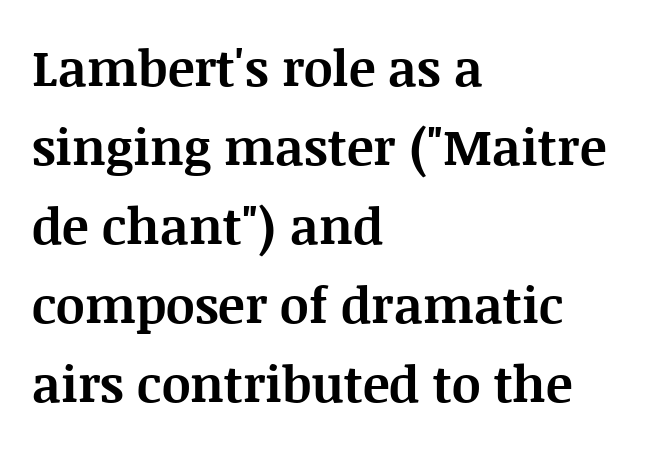
Q: Is the text bold? A: Yes.
Q: Is the text italic (slanted)? A: No, it is upright.
Q: Is the typeface a serif or a sans-serif typeface? A: Serif.
Q: Is the text underlined? A: No.
Q: How is the paragraph aligned? A: Left-aligned.
Q: Is the spacing between letters normal or unusually wide? A: Normal.
Q: Is the spacing between lines tight, normal or loose? A: Normal.
Q: Width (condensed, normal, or wide)? A: Normal.
Q: Stroke contrast? A: Medium.
Q: x-height? A: Large.
Q: Monospaced? A: No.
